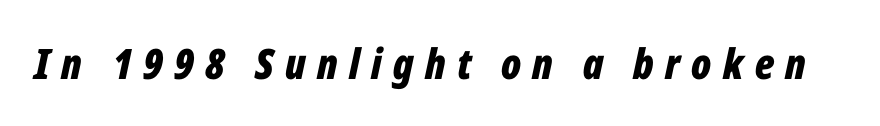
Q: Is the text bold? A: Yes.
Q: Is the text italic (slanted)? A: Yes, it leans right by about 12 degrees.
Q: Is the text underlined? A: No.
Q: Is the spacing between letters normal or unusually wide? A: Unusually wide.
Q: Width (condensed, normal, or wide)? A: Condensed.
Q: Stroke contrast? A: Low.
Q: x-height? A: Medium.
Q: Monospaced? A: No.
